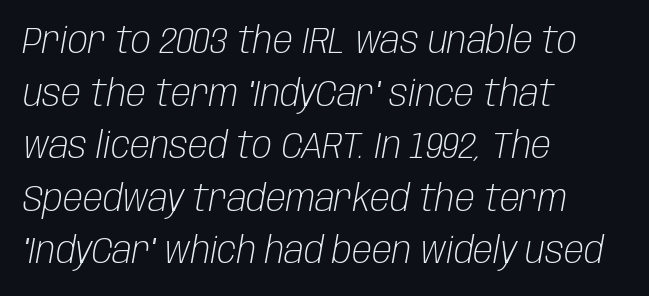
{"italic": "yes", "lean": "right", "slant_degrees": 10, "bold": "no", "weight": "light", "width": "condensed", "stroke_contrast": "low", "x_height": "large", "monospaced": "no", "underline": "no", "align": "left", "line_spacing": "normal", "line_spacing_ratio": 1.42, "letter_spacing": "normal", "letter_spacing_em": 0.0, "glyph_px": 37}
